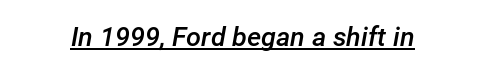
The image shows 27 px text type, italic (leaning right); set normal letter spacing, underlined.
